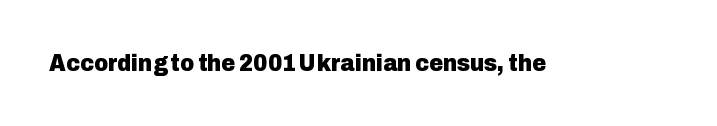
What stands out about the letter spacing? Nothing — it is the standard amount. Upright lettering throughout. Bold? Absolutely — the strokes are thick and heavy. The glyphs are unaccompanied by any horizontal stroke below them.
